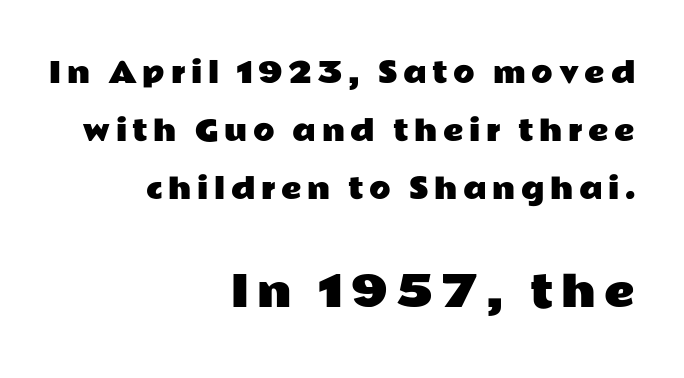
{"serif": "no", "italic": "no", "width": "wide", "stroke_contrast": "low", "x_height": "medium", "monospaced": "no", "underline": "no", "align": "right", "line_spacing": "loose", "line_spacing_ratio": 2.08, "letter_spacing": "wide", "letter_spacing_em": 0.2, "larger_block": "second", "size_ratio": 1.5, "glyph_px": 42}
